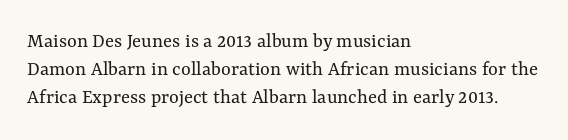
{"italic": "no", "bold": "no", "underline": "no", "align": "left", "line_spacing": "normal", "line_spacing_ratio": 1.33, "letter_spacing": "normal", "letter_spacing_em": 0.0, "glyph_px": 21}
